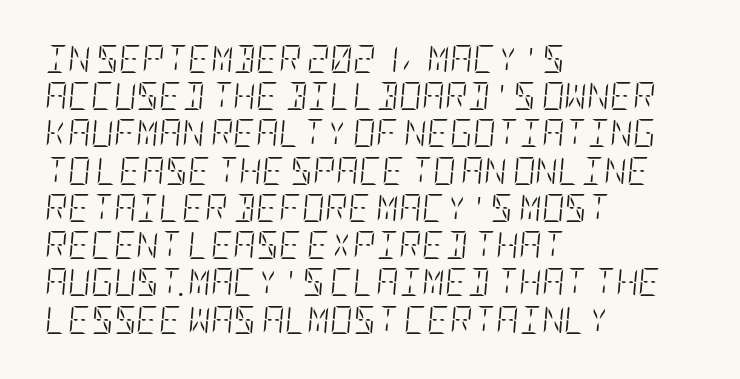
{"italic": "yes", "lean": "right", "slant_degrees": 5, "bold": "no", "weight": "light", "width": "condensed", "stroke_contrast": "low", "x_height": "large", "underline": "no", "align": "left", "line_spacing": "normal", "line_spacing_ratio": 1.33, "letter_spacing": "normal", "letter_spacing_em": 0.0, "glyph_px": 28}
